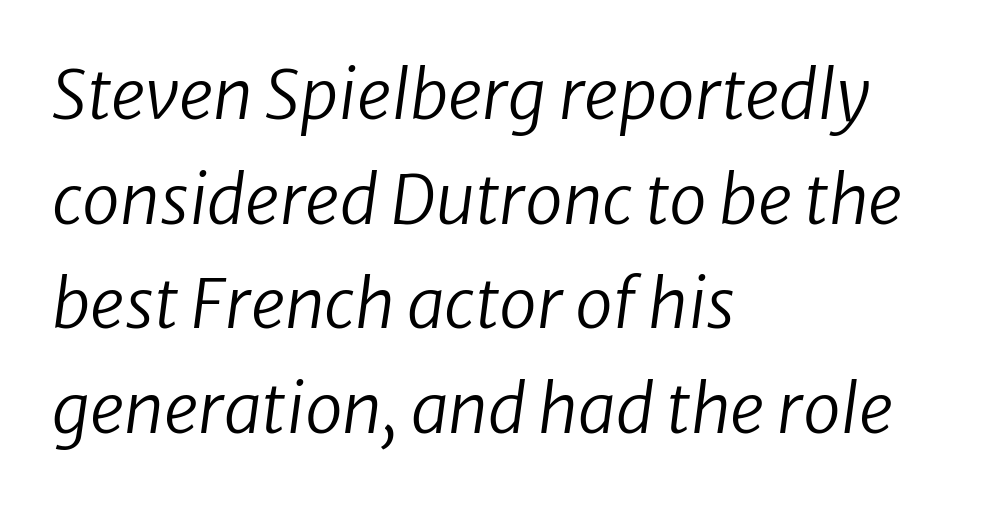
Letter spacing: default. Every character sits at an angle, as italics do. These lines are rendered in a variable-pitch font. One glance says typical: line gaps are just what's usual.
